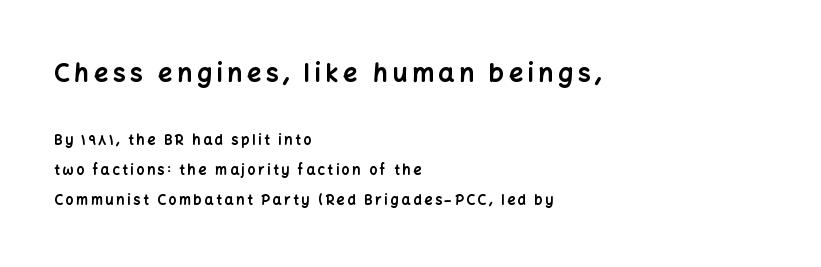
{"italic": "no", "bold": "yes", "underline": "no", "align": "left", "line_spacing": "loose", "line_spacing_ratio": 2.15, "larger_block": "first", "size_ratio": 1.79, "glyph_px": 25}
